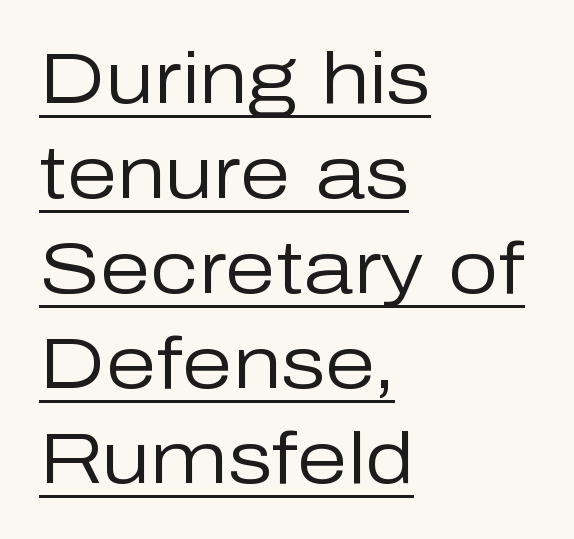
Q: Is the text bold? A: No.
Q: Is the text italic (slanted)? A: No, it is upright.
Q: Is the typeface a serif or a sans-serif typeface? A: Sans-serif.
Q: Is the text underlined? A: Yes.
Q: How is the paragraph aligned? A: Left-aligned.
Q: Is the spacing between letters normal or unusually wide? A: Normal.
Q: Is the spacing between lines tight, normal or loose? A: Normal.
Q: Width (condensed, normal, or wide)? A: Normal.
Q: Stroke contrast? A: Low.
Q: x-height? A: Medium.
Q: Monospaced? A: No.
